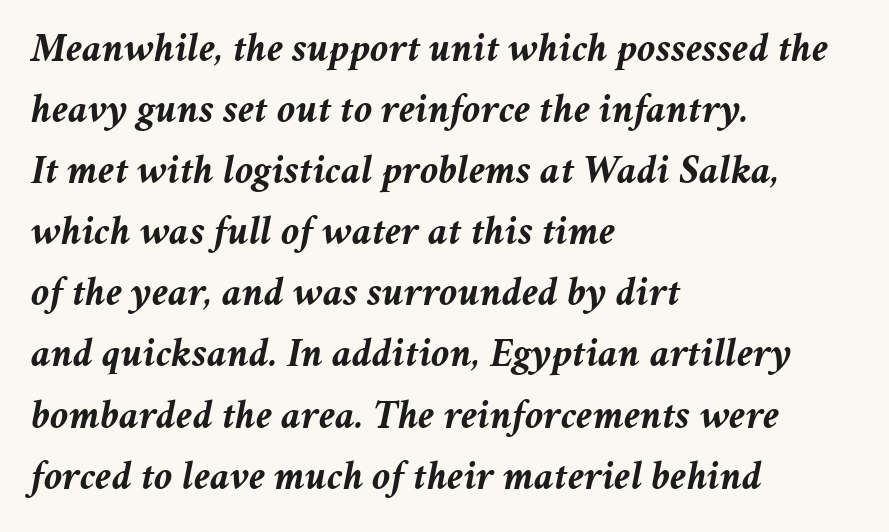
{"italic": "yes", "lean": "right", "slant_degrees": 11, "bold": "yes", "weight": "semibold", "width": "normal", "stroke_contrast": "medium", "x_height": "medium", "monospaced": "no", "underline": "no", "align": "left", "line_spacing": "normal", "line_spacing_ratio": 1.49, "letter_spacing": "normal", "letter_spacing_em": 0.0, "glyph_px": 41}
